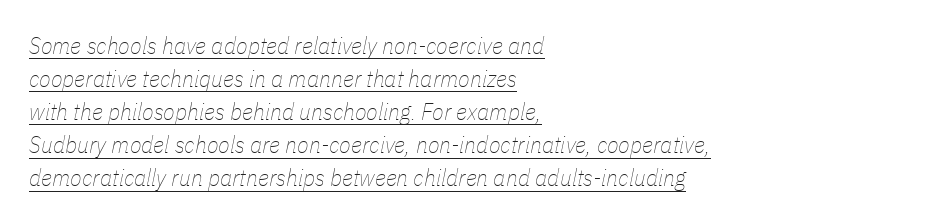
The sample's only ornament is a line tracing under the words. No letter is thick-stroked: the sample isn't bold. Where is the straight margin? On the left. Summary of vertical rhythm: regular, with standard interline spacing. The face used here has a pronounced slope to its letters. Default kerning and tracking; the words read as compact shapes.
